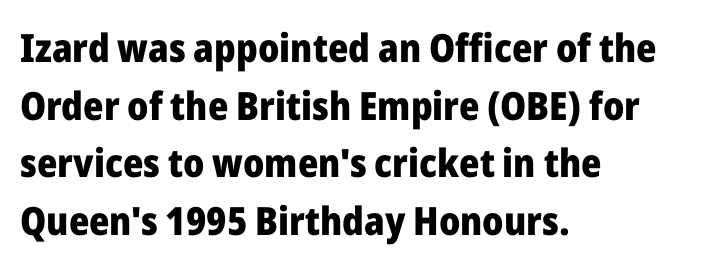
This sample keeps an unexceptional amount of space between lines. These lines stack with their left ends in a neat column. The characters display no serif detailing; their extremities are plain. The rendering uses natural spacing where letterforms have individual widths. In terms of weight, the rendering is a true, heavy bold.
